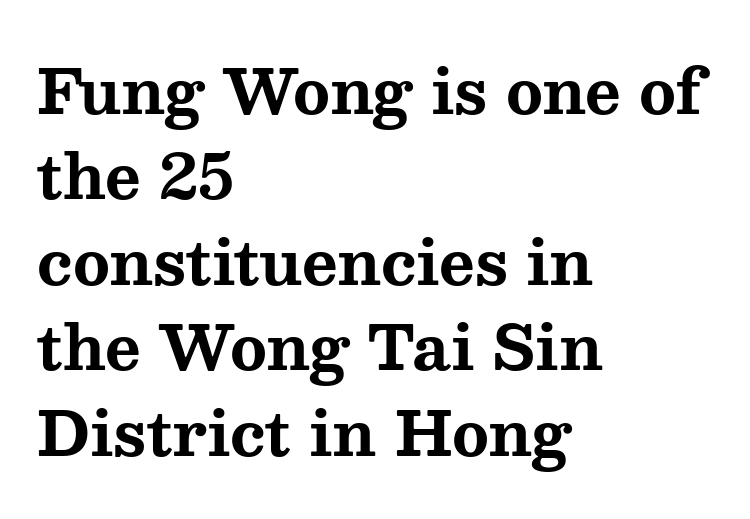
Q: Is the text bold? A: Yes.
Q: Is the text italic (slanted)? A: No, it is upright.
Q: Is the typeface a serif or a sans-serif typeface? A: Serif.
Q: Is the text underlined? A: No.
Q: How is the paragraph aligned? A: Left-aligned.
Q: Is the spacing between letters normal or unusually wide? A: Normal.
Q: Is the spacing between lines tight, normal or loose? A: Normal.
Q: Width (condensed, normal, or wide)? A: Wide.
Q: Stroke contrast? A: Medium.
Q: x-height? A: Medium.
Q: Monospaced? A: No.
